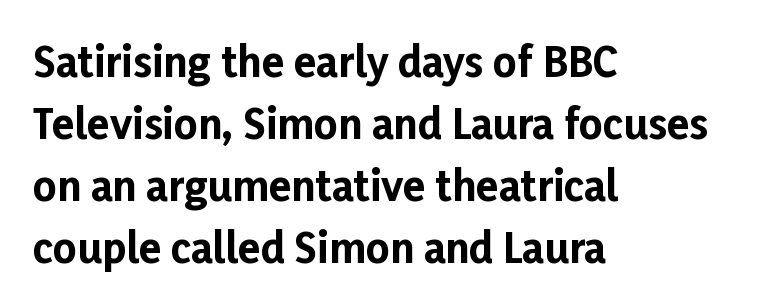
The image shows 41 px bold sans-serif type, upright; set left-aligned, normal line spacing (1.51x), normal letter spacing, not underlined; low stroke contrast and a medium x-height.
